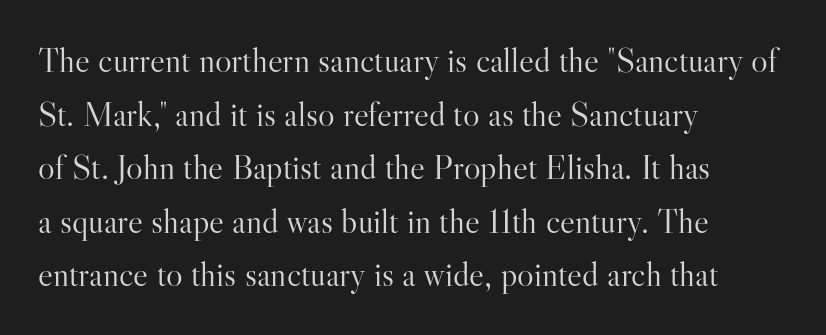
Q: Is the text bold? A: No.
Q: Is the text italic (slanted)? A: No, it is upright.
Q: Is the typeface a serif or a sans-serif typeface? A: Serif.
Q: Is the text underlined? A: No.
Q: How is the paragraph aligned? A: Left-aligned.
Q: Is the spacing between letters normal or unusually wide? A: Normal.
Q: Is the spacing between lines tight, normal or loose? A: Normal.
Q: Width (condensed, normal, or wide)? A: Normal.
Q: Stroke contrast? A: High.
Q: x-height? A: Small.
Q: Monospaced? A: No.
